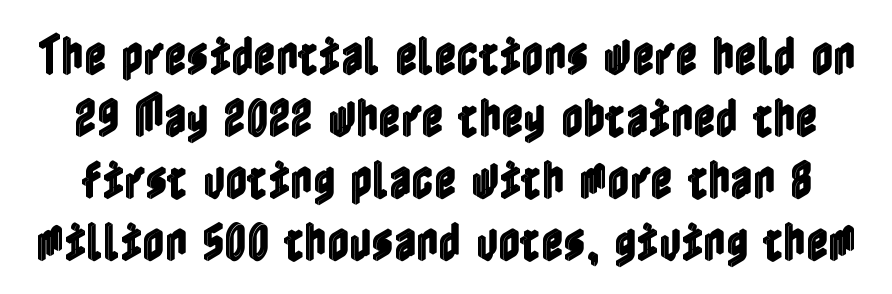
The image shows 43 px condensed type, upright; set normal line spacing (1.44x), normal letter spacing, not underlined; a medium x-height.
